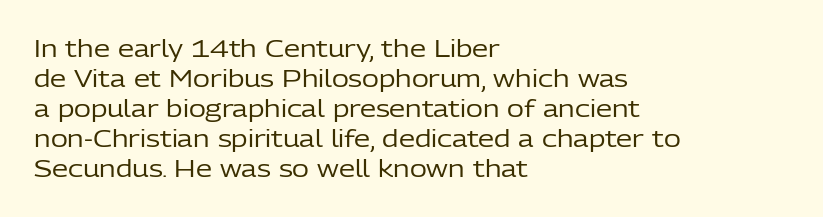
Q: Is the text bold? A: No.
Q: Is the text italic (slanted)? A: No, it is upright.
Q: Is the text underlined? A: No.
Q: How is the paragraph aligned? A: Left-aligned.
Q: Is the spacing between letters normal or unusually wide? A: Normal.
Q: Is the spacing between lines tight, normal or loose? A: Normal.
